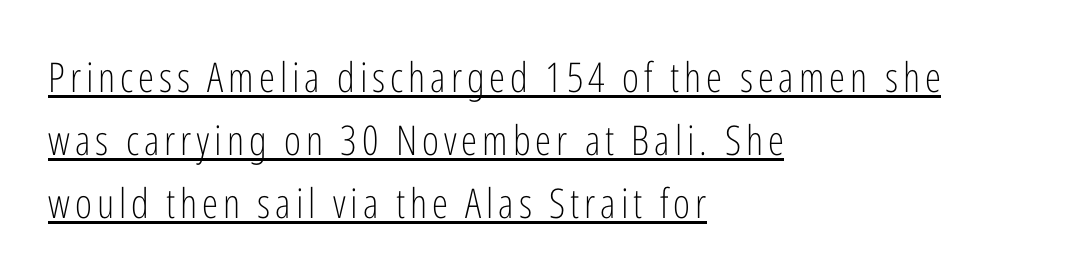
Q: Is the text bold? A: No.
Q: Is the text italic (slanted)? A: No, it is upright.
Q: Is the typeface a serif or a sans-serif typeface? A: Sans-serif.
Q: Is the text underlined? A: Yes.
Q: How is the paragraph aligned? A: Left-aligned.
Q: Is the spacing between lines tight, normal or loose? A: Normal.
Q: Width (condensed, normal, or wide)? A: Condensed.
Q: Stroke contrast? A: Low.
Q: x-height? A: Medium.
Q: Monospaced? A: No.
